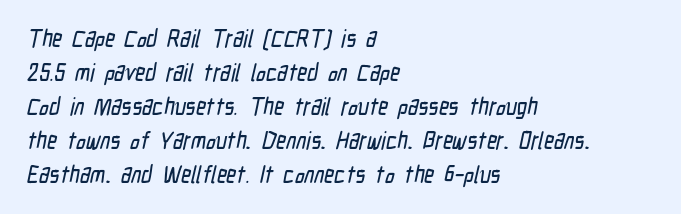
The image shows 24 px text type; set left-aligned, normal line spacing (1.42x), normal letter spacing, not underlined.
